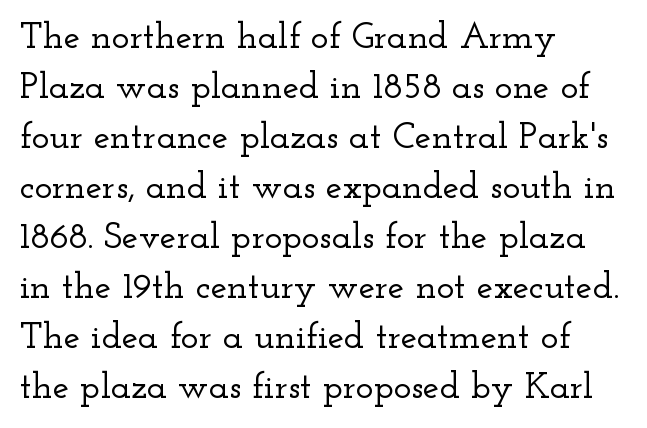
The image shows 37 px wide serif type, upright; set left-aligned, normal line spacing (1.35x), normal letter spacing, not underlined; low stroke contrast and a small x-height.
